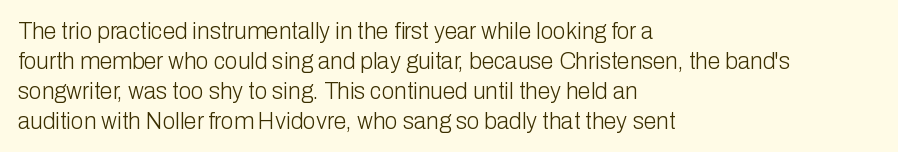
The image shows 23 px text type, upright; set left-aligned, normal line spacing (1.3x), normal letter spacing, not underlined.
